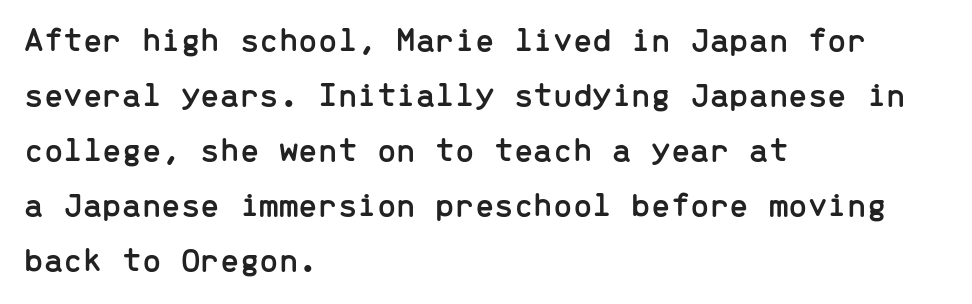
Q: Is the text italic (slanted)? A: No, it is upright.
Q: Is the typeface a serif or a sans-serif typeface? A: Sans-serif.
Q: Is the text underlined? A: No.
Q: How is the paragraph aligned? A: Left-aligned.
Q: Is the spacing between letters normal or unusually wide? A: Normal.
Q: Is the spacing between lines tight, normal or loose? A: Normal.
Q: Width (condensed, normal, or wide)? A: Normal.
Q: Stroke contrast? A: Low.
Q: x-height? A: Medium.
Q: Monospaced? A: Yes.
